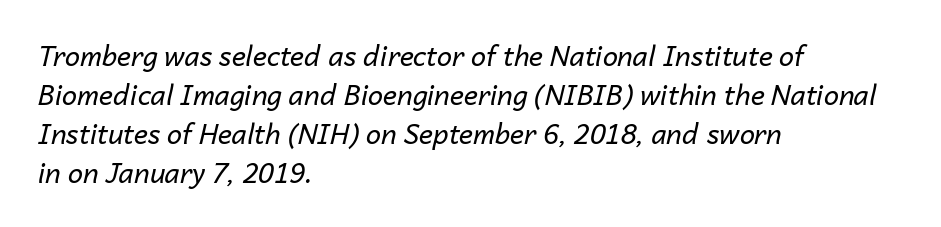
{"italic": "yes", "lean": "right", "slant_degrees": 14, "bold": "no", "underline": "no", "align": "left", "line_spacing": "normal", "line_spacing_ratio": 1.44, "letter_spacing": "normal", "letter_spacing_em": 0.0, "glyph_px": 27}
